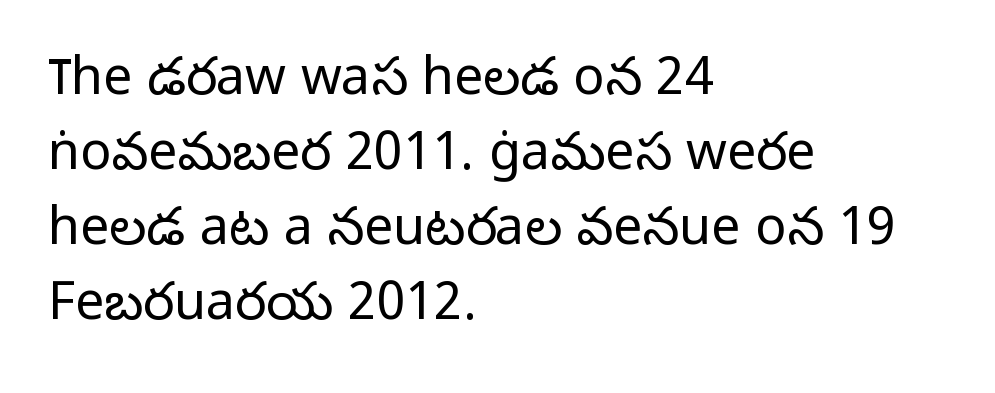
Q: Is the text bold? A: No.
Q: Is the text italic (slanted)? A: No, it is upright.
Q: Is the typeface a serif or a sans-serif typeface? A: Sans-serif.
Q: Is the text underlined? A: No.
Q: How is the paragraph aligned? A: Left-aligned.
Q: Is the spacing between letters normal or unusually wide? A: Normal.
Q: Is the spacing between lines tight, normal or loose? A: Normal.
Q: Width (condensed, normal, or wide)? A: Normal.
Q: Stroke contrast? A: Low.
Q: x-height? A: Medium.
Q: Monospaced? A: No.
